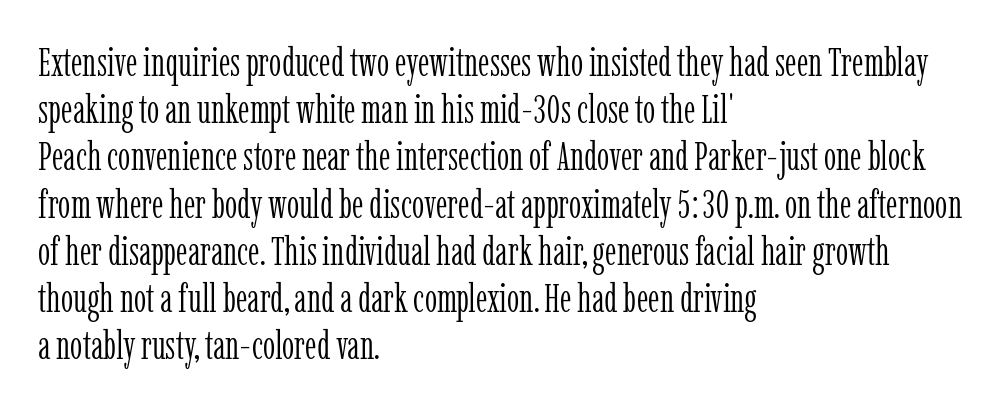
The image shows 39 px light, condensed serif type, upright; set left-aligned, line spacing 1.21x, normal letter spacing, not underlined; low stroke contrast and a medium x-height.
